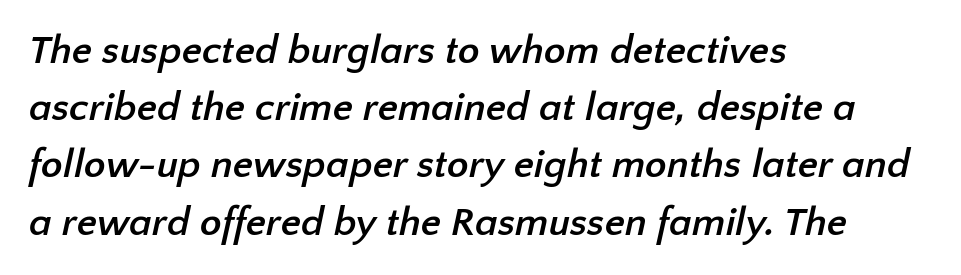
The image shows 40 px semibold sans-serif type; set left-aligned, normal line spacing (1.43x), normal letter spacing, not underlined; low stroke contrast and a medium x-height.
